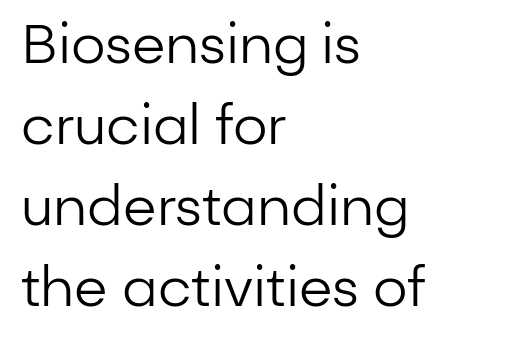
{"serif": "no", "italic": "no", "bold": "no", "weight": "regular", "width": "normal", "stroke_contrast": "low", "x_height": "medium", "monospaced": "no", "underline": "no", "align": "left", "line_spacing": "normal", "line_spacing_ratio": 1.5, "letter_spacing": "normal", "letter_spacing_em": 0.0, "glyph_px": 54}
